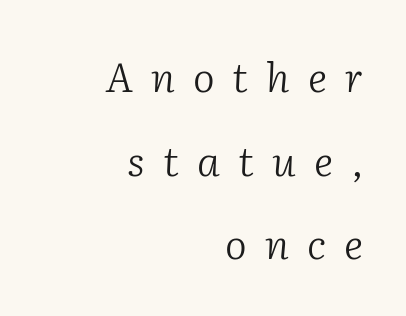
The image shows 41 px light serif type, italic (leaning right); set right-aligned, loose line spacing (2.04x), unusually wide letter spacing (+0.44 em), not underlined; low stroke contrast and a medium x-height.
